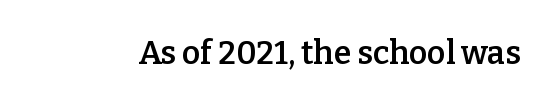
The image shows 32 px semibold serif type, upright; set normal letter spacing, not underlined; low stroke contrast and a medium x-height.
